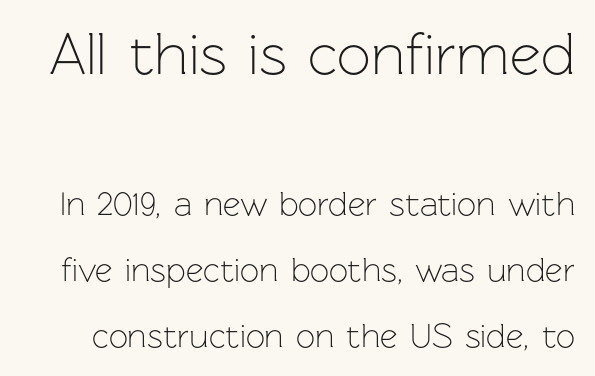
Q: Is the text bold? A: No.
Q: Is the text italic (slanted)? A: No, it is upright.
Q: Is the typeface a serif or a sans-serif typeface? A: Sans-serif.
Q: Is the text underlined? A: No.
Q: Is the spacing between letters normal or unusually wide? A: Normal.
Q: Is the spacing between lines tight, normal or loose? A: Loose.
Q: Which block of text is set in a larger size, the first (top) or the second (bottom)? A: The first (top) one.
Q: Width (condensed, normal, or wide)? A: Normal.
Q: Stroke contrast? A: Low.
Q: x-height? A: Medium.
Q: Monospaced? A: No.
